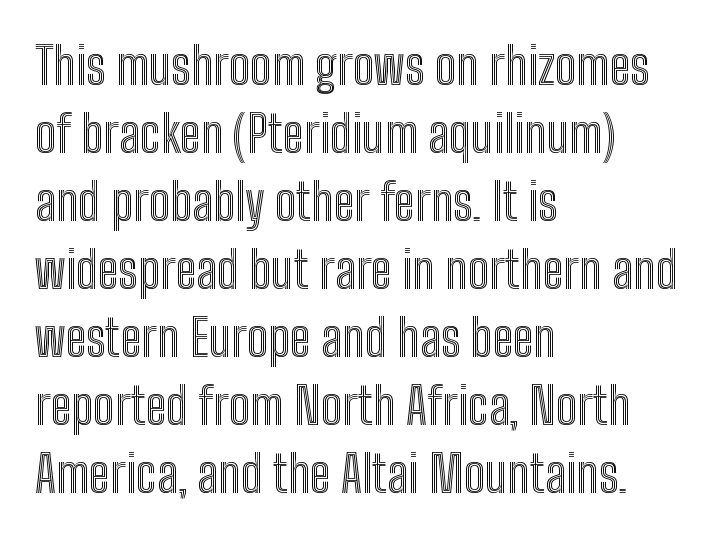
Leftover space on each line is placed entirely after the last word. The face used here is proportionally spaced, like ordinary book or web type. Glyph-to-glyph distance matches everyday printed text. Descender tails drop into unmarked territory.
